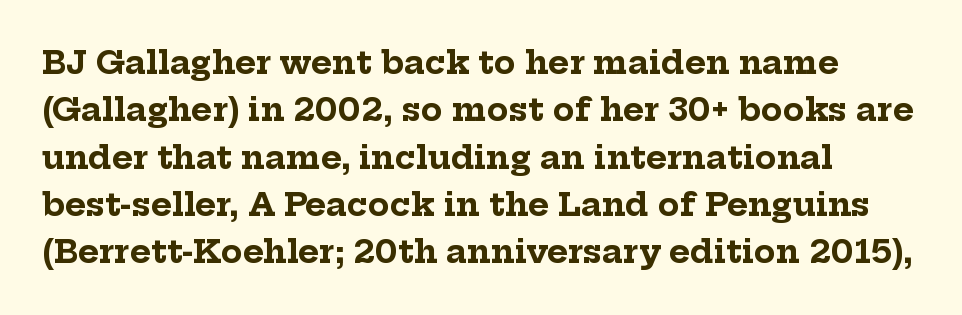
{"serif": "yes", "italic": "no", "bold": "yes", "weight": "bold", "width": "normal", "stroke_contrast": "low", "x_height": "medium", "monospaced": "no", "underline": "no", "line_spacing": "normal", "line_spacing_ratio": 1.48, "letter_spacing": "normal", "letter_spacing_em": 0.0, "glyph_px": 32}
